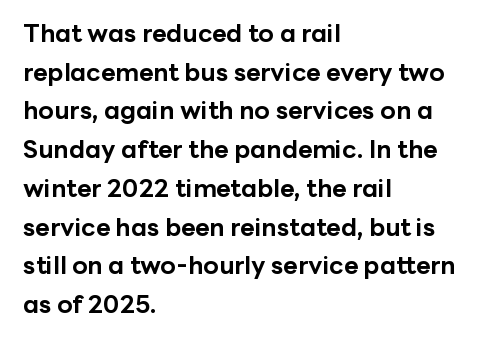
Lines of text with bare space underneath. Default kerning and tracking; the words read as compact shapes. Typeset ragged right — the left edge is the straight one. Regarding leading, the lines here are spaced in the standard way. Every stem runs plumb, perpendicular to the baseline.
